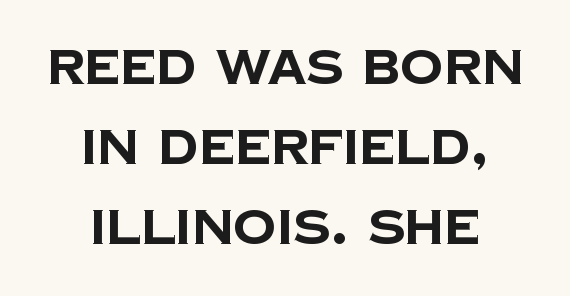
{"serif": "no", "bold": "yes", "weight": "bold", "width": "normal", "stroke_contrast": "low", "x_height": "large", "monospaced": "no", "underline": "no", "align": "center", "line_spacing": "normal", "line_spacing_ratio": 1.67, "letter_spacing": "normal", "letter_spacing_em": 0.0, "glyph_px": 48}
